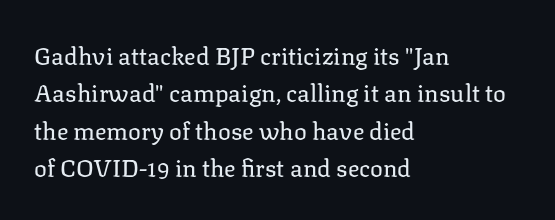
Q: Is the text bold? A: No.
Q: Is the text italic (slanted)? A: No, it is upright.
Q: Is the text underlined? A: No.
Q: How is the paragraph aligned? A: Left-aligned.
Q: Is the spacing between letters normal or unusually wide? A: Normal.
Q: Is the spacing between lines tight, normal or loose? A: Normal.
